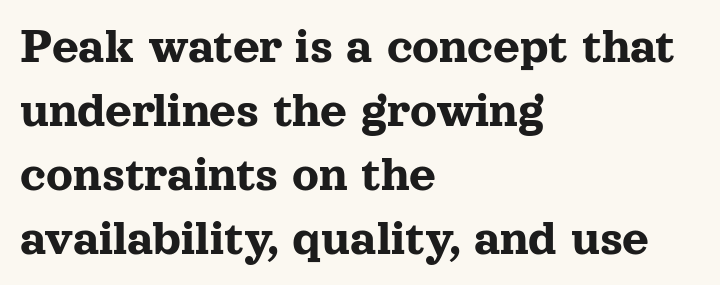
The image shows 52 px serif type, upright; set left-aligned, line spacing 1.23x, normal letter spacing, not underlined; a medium x-height.
